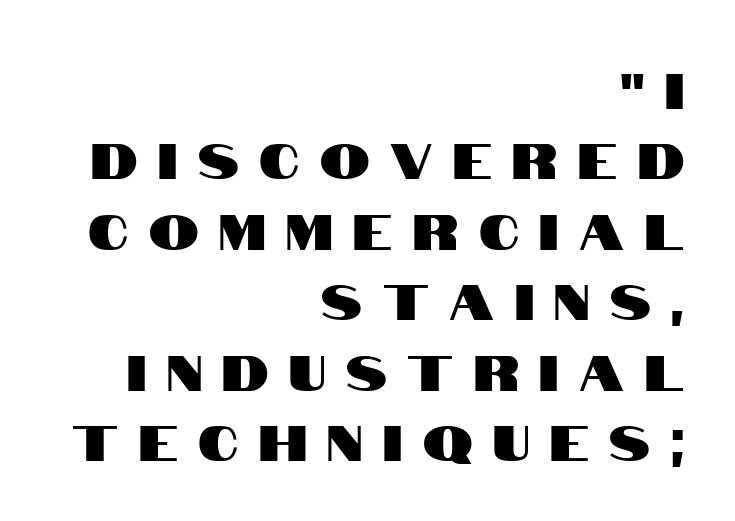
{"serif": "no", "italic": "no", "width": "condensed", "stroke_contrast": "high", "x_height": "large", "monospaced": "no", "underline": "no", "align": "right", "line_spacing": "normal", "line_spacing_ratio": 1.41, "letter_spacing": "wide", "letter_spacing_em": 0.41, "glyph_px": 50}
